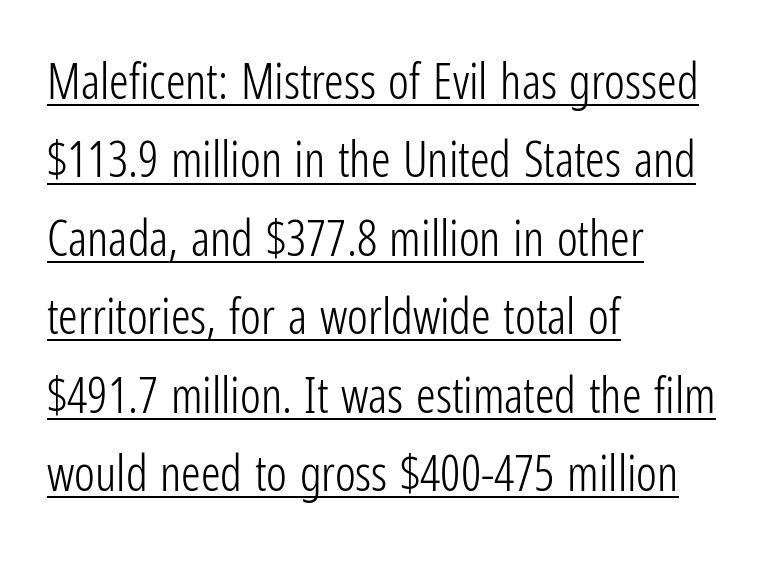
The image shows 49 px light, condensed sans-serif type, upright; set left-aligned, normal line spacing (1.6x), normal letter spacing, underlined; low stroke contrast and a medium x-height.
